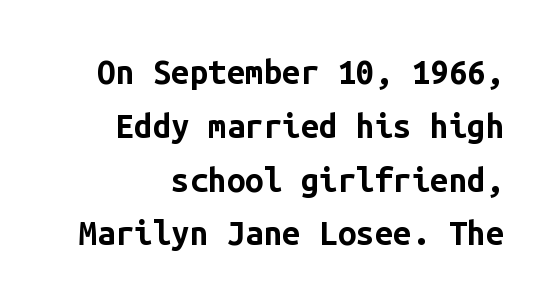
Q: Is the text bold? A: Yes.
Q: Is the text italic (slanted)? A: No, it is upright.
Q: Is the typeface a serif or a sans-serif typeface? A: Sans-serif.
Q: Is the text underlined? A: No.
Q: Is the spacing between letters normal or unusually wide? A: Normal.
Q: Is the spacing between lines tight, normal or loose? A: Normal.
Q: Width (condensed, normal, or wide)? A: Normal.
Q: Stroke contrast? A: Low.
Q: x-height? A: Medium.
Q: Monospaced? A: Yes.
